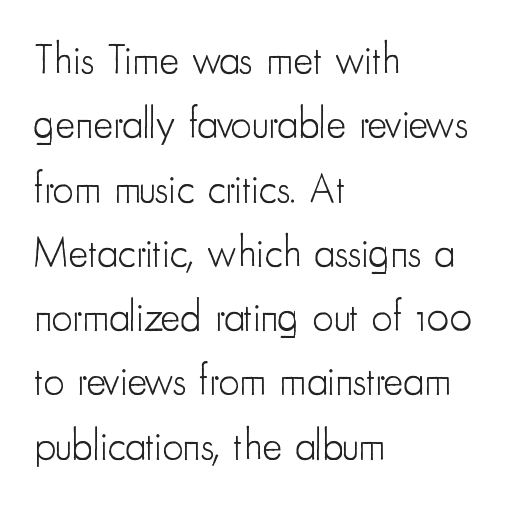
Typographically, this falls in the sans-serif category. One-word summary of the alignment: left. Honestly, the letter spacing is just normal — you wouldn't notice it. Weight: regular or lighter. Posture: upright roman. Has an underline been added? It has not.
